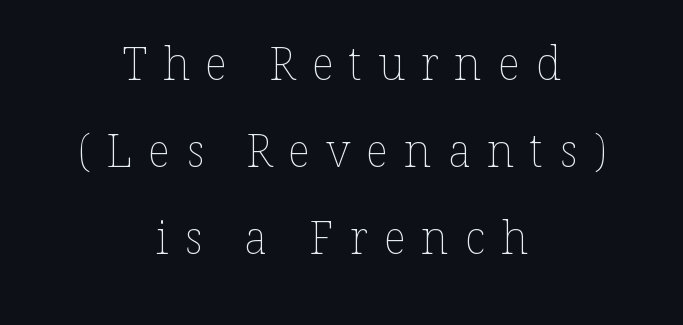
{"italic": "no", "bold": "no", "weight": "thin", "width": "normal", "stroke_contrast": "low", "x_height": "medium", "monospaced": "no", "underline": "no", "align": "center", "line_spacing": "loose", "line_spacing_ratio": 1.93, "letter_spacing": "wide", "letter_spacing_em": 0.35, "glyph_px": 45}
